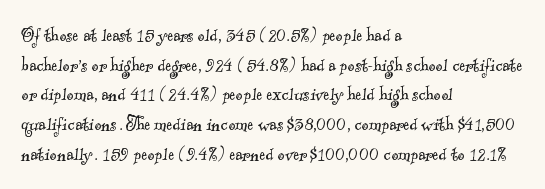
The image shows 22 px text type; set left-aligned, normal line spacing (1.35x), normal letter spacing, not underlined.
